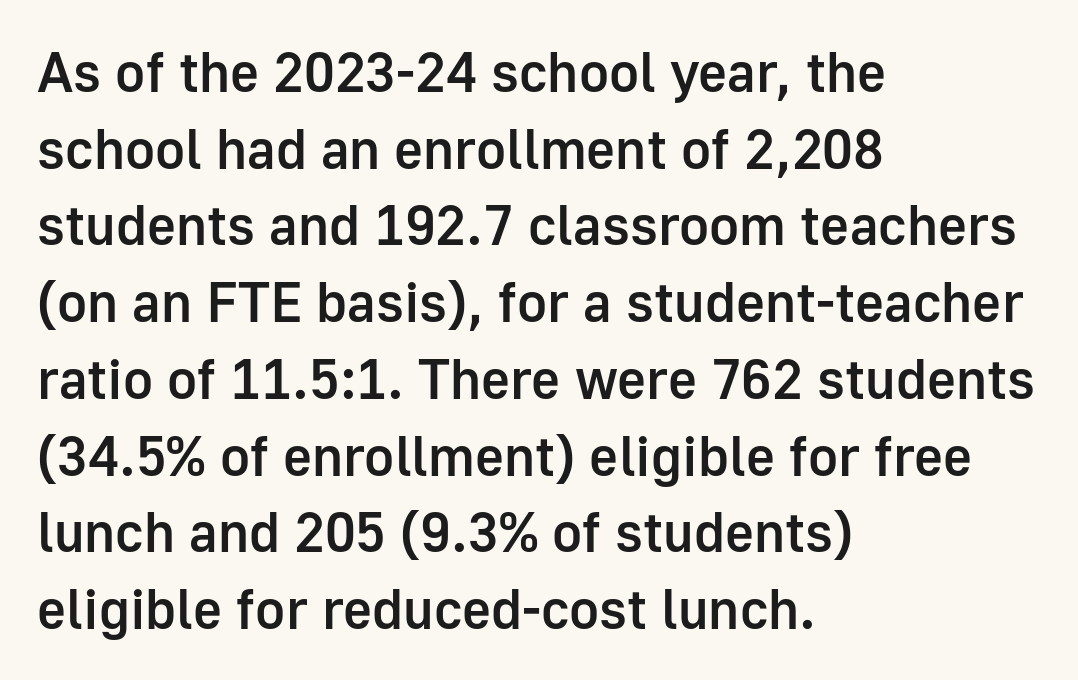
Q: Is the text bold? A: Semi-bold.
Q: Is the text italic (slanted)? A: No, it is upright.
Q: Is the typeface a serif or a sans-serif typeface? A: Sans-serif.
Q: Is the text underlined? A: No.
Q: How is the paragraph aligned? A: Left-aligned.
Q: Is the spacing between letters normal or unusually wide? A: Normal.
Q: Is the spacing between lines tight, normal or loose? A: Normal.
Q: Width (condensed, normal, or wide)? A: Normal.
Q: Stroke contrast? A: Low.
Q: x-height? A: Medium.
Q: Monospaced? A: No.
